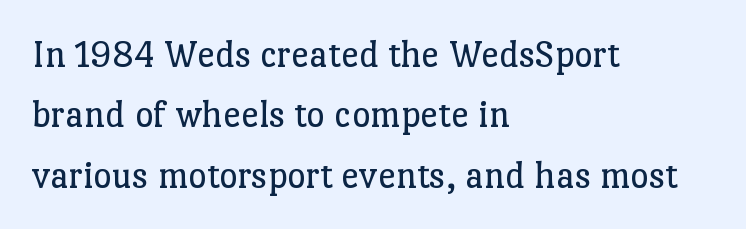
{"serif": "yes", "italic": "no", "bold": "no", "weight": "regular", "width": "normal", "stroke_contrast": "low", "x_height": "medium", "monospaced": "no", "underline": "no", "align": "left", "line_spacing": "normal", "line_spacing_ratio": 1.51, "letter_spacing": "normal", "letter_spacing_em": 0.0, "glyph_px": 40}
